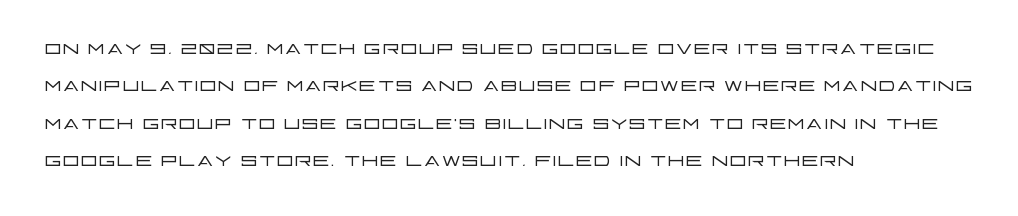
{"italic": "no", "bold": "no", "underline": "no", "align": "left", "line_spacing": "normal", "line_spacing_ratio": 1.38, "letter_spacing": "normal", "letter_spacing_em": 0.0, "glyph_px": 27}
